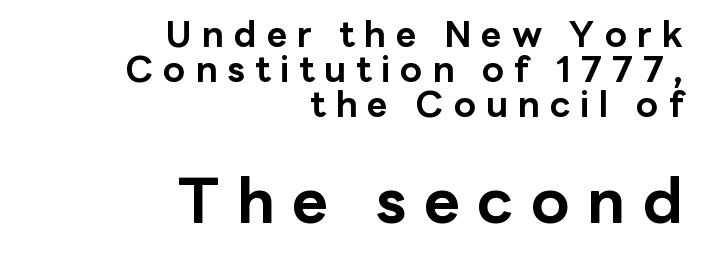
{"serif": "no", "italic": "no", "bold": "yes", "weight": "bold", "width": "normal", "stroke_contrast": "low", "x_height": "medium", "monospaced": "no", "underline": "no", "align": "right", "line_spacing": "tight", "line_spacing_ratio": 0.97, "letter_spacing": "wide", "letter_spacing_em": 0.27, "larger_block": "second", "size_ratio": 1.75, "glyph_px": 63}
